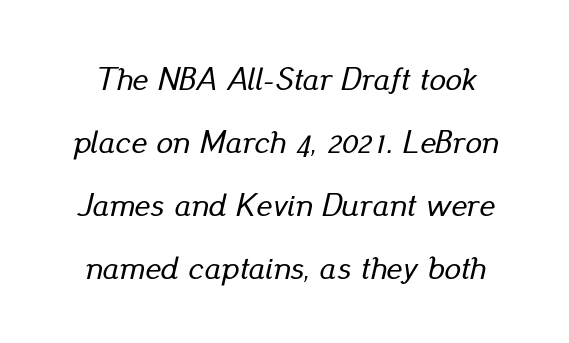
The image shows 33 px text type, italic (leaning right); set loose line spacing (1.91x), normal letter spacing, not underlined; low stroke contrast and a small x-height.
